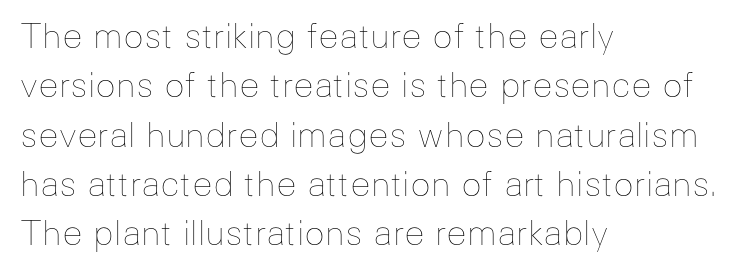
{"italic": "no", "bold": "no", "weight": "thin", "width": "normal", "stroke_contrast": "low", "x_height": "medium", "monospaced": "no", "underline": "no", "align": "left", "line_spacing": "normal", "line_spacing_ratio": 1.45, "letter_spacing": "normal", "letter_spacing_em": 0.0, "glyph_px": 34}
